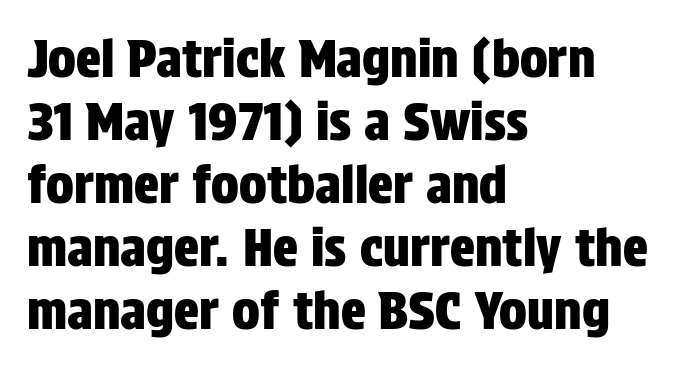
The image shows 52 px condensed sans-serif type, upright; set left-aligned, line spacing 1.21x, normal letter spacing, not underlined; low stroke contrast and a large x-height.
